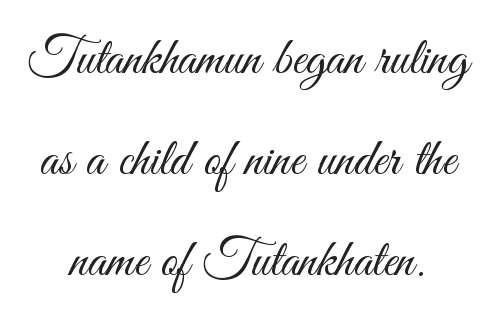
The image shows 53 px light, condensed sans-serif type; set centered, loose line spacing (1.91x), normal letter spacing, not underlined; medium stroke contrast and a small x-height.
